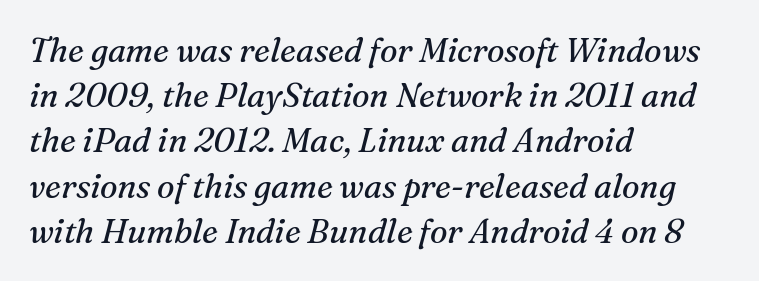
{"serif": "yes", "italic": "yes", "lean": "right", "slant_degrees": 16, "bold": "no", "weight": "regular", "width": "normal", "stroke_contrast": "medium", "x_height": "medium", "monospaced": "no", "underline": "no", "align": "left", "line_spacing": "normal", "line_spacing_ratio": 1.37, "letter_spacing": "normal", "letter_spacing_em": 0.0, "glyph_px": 33}
